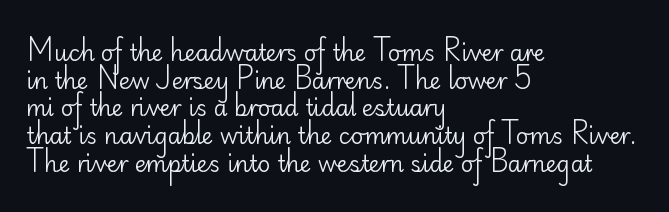
The typeface has the unassuming heft of standard copy or less. Vertical strokes here are truly vertical. A clean baseline with only descenders dipping below it. Default kerning and tracking; the words read as compact shapes.
